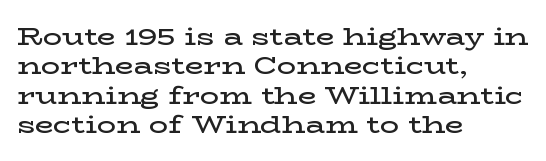
This rendering leaves character spacing at its baseline value. The gap between lines stays unmarked. Characters remain perfectly vertical along every line. The compositor pushed each line to the left boundary.
